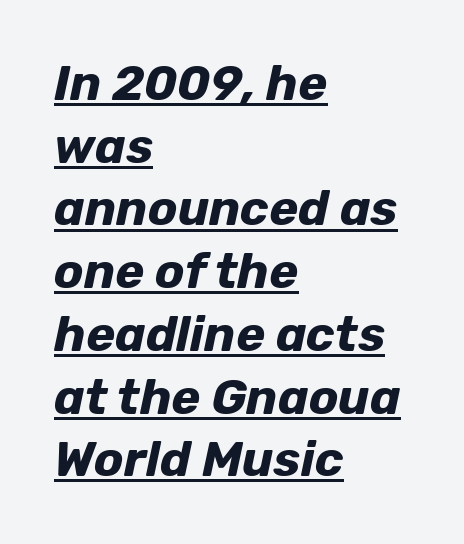
{"italic": "yes", "lean": "right", "slant_degrees": 12, "bold": "yes", "weight": "bold", "width": "normal", "stroke_contrast": "low", "x_height": "medium", "monospaced": "no", "underline": "yes", "align": "left", "line_spacing": "normal", "line_spacing_ratio": 1.28, "letter_spacing": "normal", "letter_spacing_em": 0.0, "glyph_px": 49}
